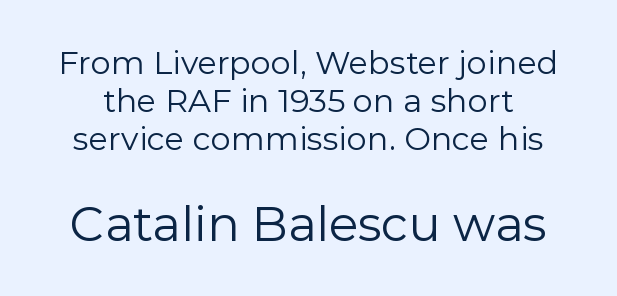
The passage shown is typed in a proportional face where columns would drift. The passage shown begins with its smaller block and ends with its larger one. Unlike italic type, these characters show no tilt at all. The cut favours lightness, reaching ordinary text weight at its darkest.
